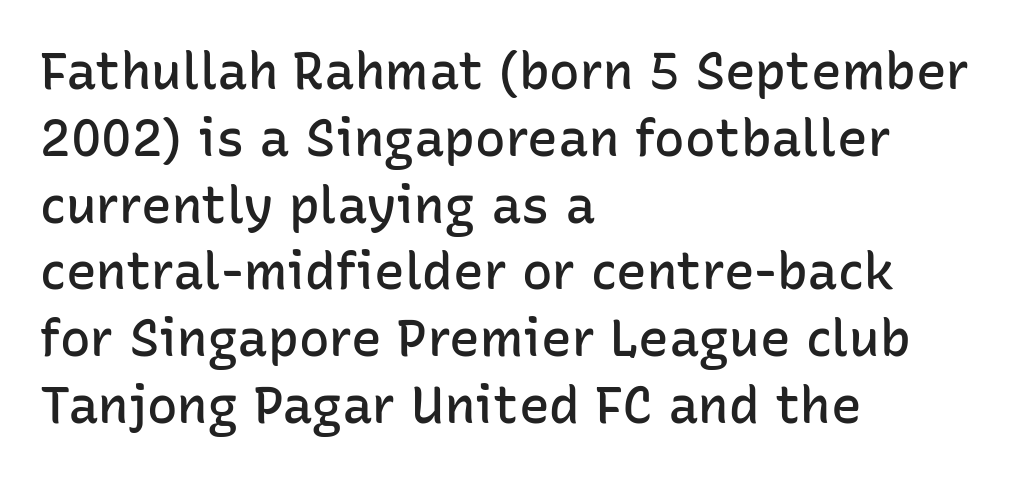
{"serif": "no", "italic": "no", "bold": "semi", "weight": "semibold", "width": "normal", "stroke_contrast": "low", "x_height": "medium", "monospaced": "no", "underline": "no", "align": "left", "line_spacing": "normal", "line_spacing_ratio": 1.31, "letter_spacing": "normal", "letter_spacing_em": 0.0, "glyph_px": 51}
